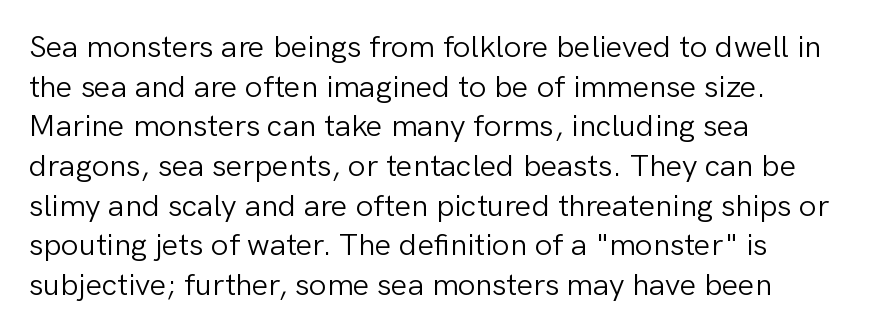
Unbolded letterforms with no extra heft. Each line starts at the same left margin while the right side varies. Line spacing here is normal. Stroke terminals: plain, sans-serif.
